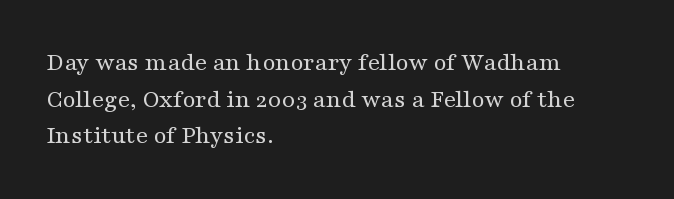
The image shows 26 px text type, upright; set left-aligned, normal line spacing (1.41x), normal letter spacing, not underlined.
